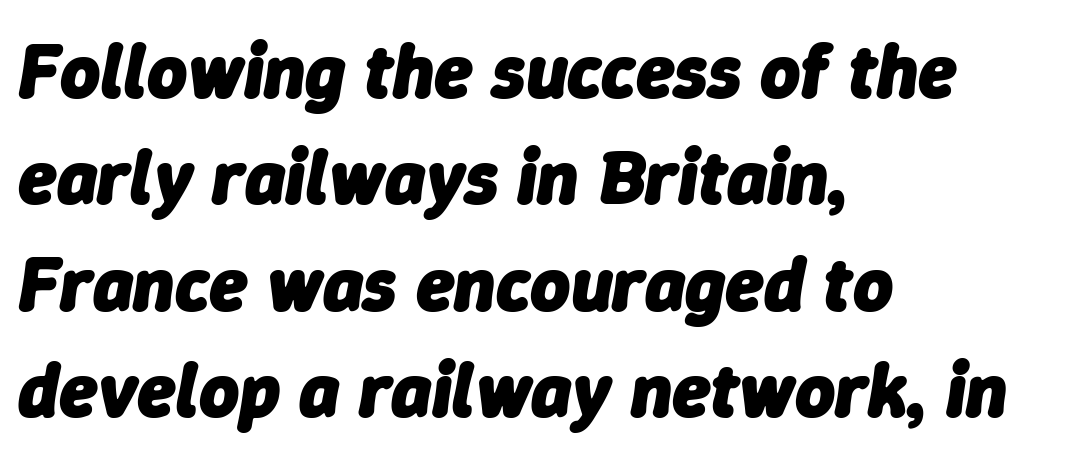
Q: Is the text bold? A: Yes.
Q: Is the text italic (slanted)? A: Yes, it leans right by about 9 degrees.
Q: Is the text underlined? A: No.
Q: How is the paragraph aligned? A: Left-aligned.
Q: Is the spacing between letters normal or unusually wide? A: Normal.
Q: Is the spacing between lines tight, normal or loose? A: Normal.
Q: Width (condensed, normal, or wide)? A: Normal.
Q: Stroke contrast? A: Low.
Q: x-height? A: Medium.
Q: Monospaced? A: No.
